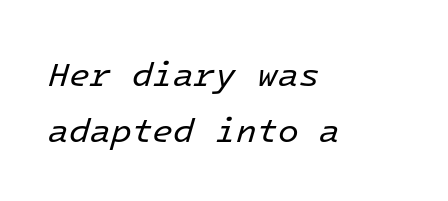
Italic? Definitely — the glyphs are oblique. This block has exactly the height ordinary leading produces. Notice how the passage keeps a crisp vertical edge on the left only. The font is comparable to plain body text, perhaps lighter. The letters march in equal steps, a hallmark of fixed-pitch type.
